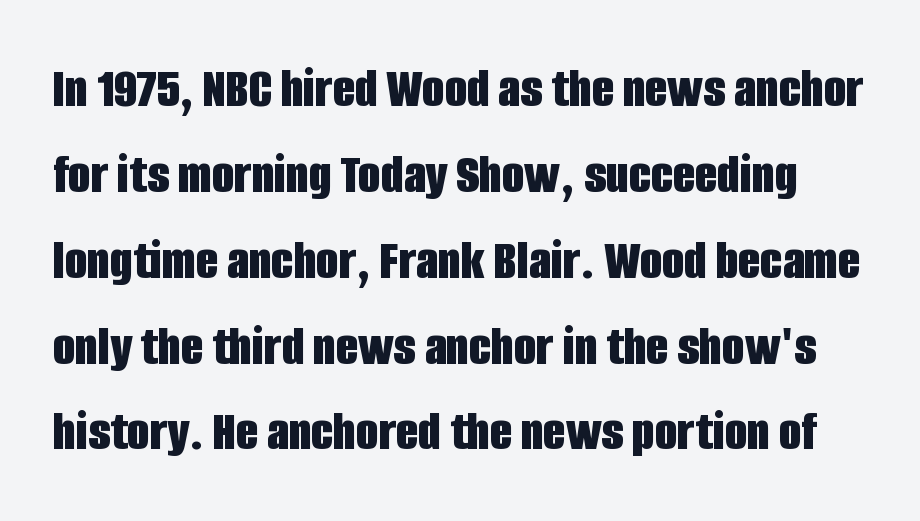
{"serif": "no", "italic": "no", "bold": "yes", "weight": "bold", "width": "condensed", "stroke_contrast": "low", "x_height": "large", "monospaced": "no", "underline": "no", "line_spacing": "normal", "line_spacing_ratio": 1.48, "letter_spacing": "normal", "letter_spacing_em": 0.0, "glyph_px": 58}
